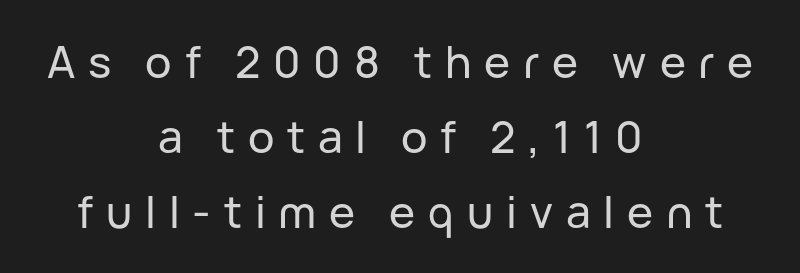
The image shows 44 px sans-serif type, upright; set centered, normal line spacing (1.7x), unusually wide letter spacing (+0.29 em), not underlined; low stroke contrast and a medium x-height.
